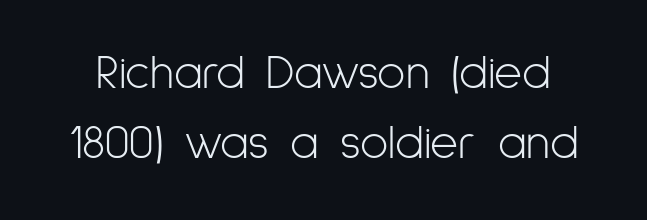
This sample has the flowing, uneven cadence of proportional lettering. The weight would be labelled regular, book, light, or lighter still. Letters rest on an invisible, unmarked baseline. The line texture is even and compact thanks to regular tracking. Every stem runs plumb, perpendicular to the baseline.
